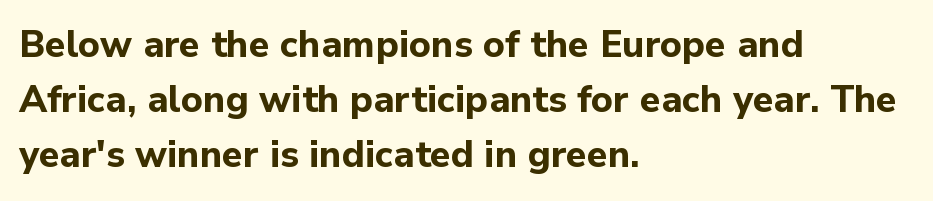
The image shows 37 px bold sans-serif type, upright; set left-aligned, normal line spacing (1.49x), normal letter spacing, not underlined; low stroke contrast and a medium x-height.
